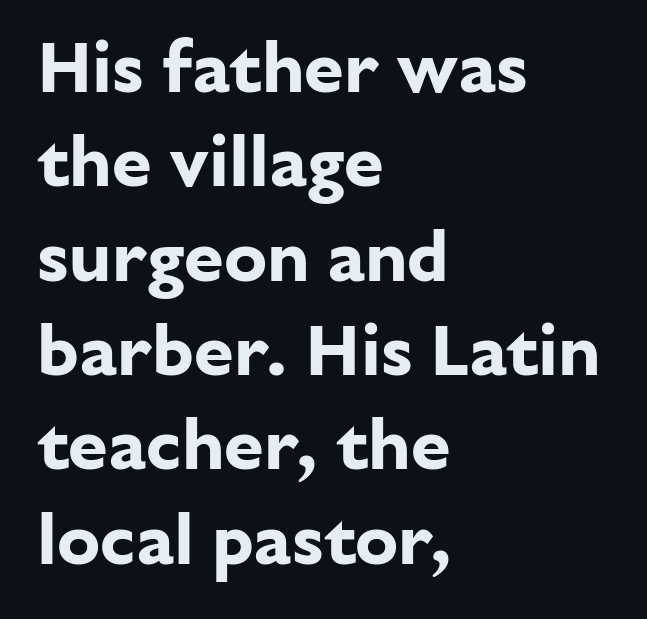
Successive baselines arrive at the customary interval. Each letter keeps its own natural width here, so spacing adapts to shape. The passage shown is emphatically bold. Ordinary non-slanted type is in use.
